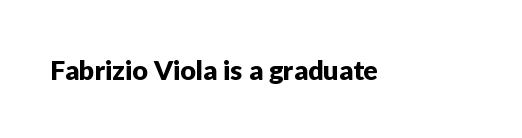
Q: Is the text italic (slanted)? A: No, it is upright.
Q: Is the text underlined? A: No.
Q: Is the spacing between letters normal or unusually wide? A: Normal.
